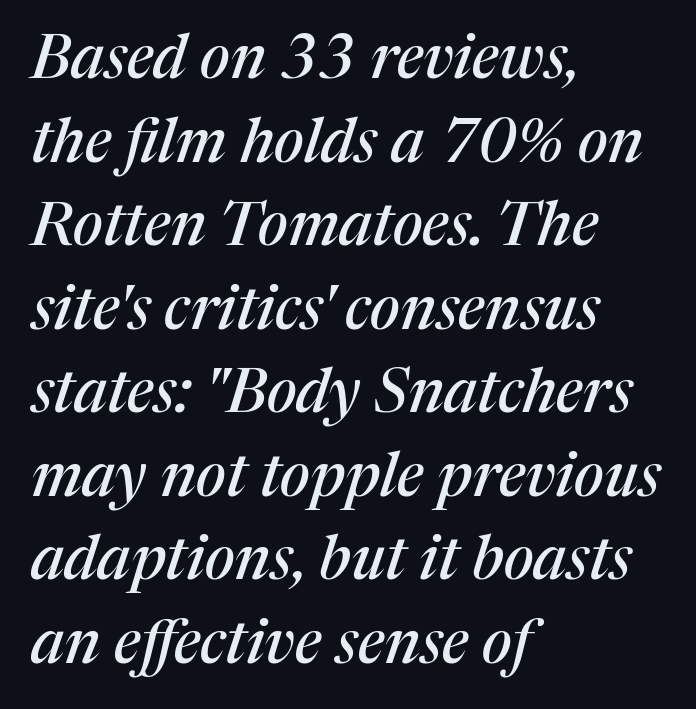
Q: Is the text italic (slanted)? A: Yes, it leans right by about 17 degrees.
Q: Is the typeface a serif or a sans-serif typeface? A: Serif.
Q: Is the text underlined? A: No.
Q: How is the paragraph aligned? A: Left-aligned.
Q: Is the spacing between letters normal or unusually wide? A: Normal.
Q: Is the spacing between lines tight, normal or loose? A: Normal.
Q: Width (condensed, normal, or wide)? A: Normal.
Q: Stroke contrast? A: Medium.
Q: x-height? A: Medium.
Q: Monospaced? A: No.
